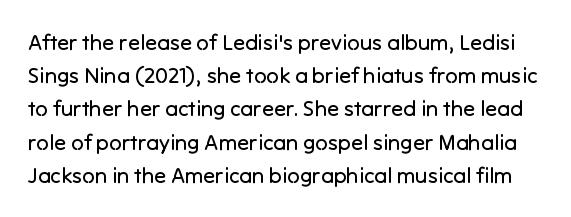
The image shows 22 px text type, upright; set normal line spacing (1.51x), normal letter spacing, not underlined.
